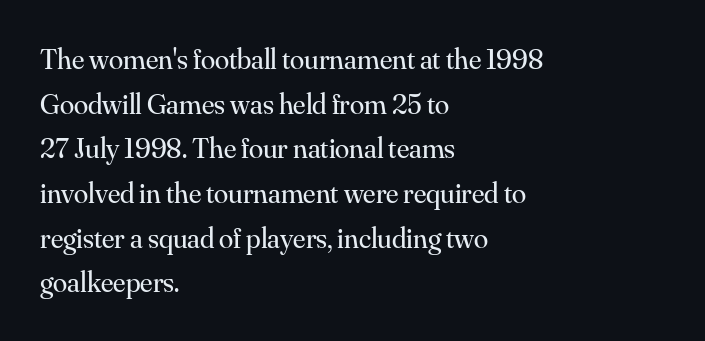
Students, observe: this is what conventionally led text looks like. The strokes are not fattened; the text isn't bold. The passage shown is typed in a proportional face where columns would drift. Quick note: underline off.
